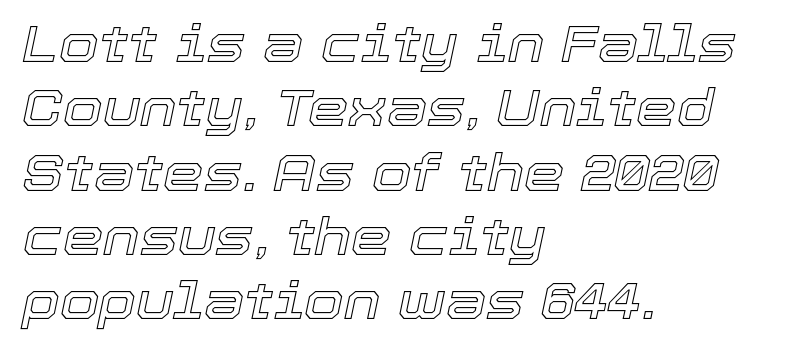
{"italic": "yes", "lean": "right", "slant_degrees": 12, "width": "normal", "x_height": "medium", "monospaced": "no", "underline": "no", "align": "left", "line_spacing": "normal", "line_spacing_ratio": 1.26, "letter_spacing": "normal", "letter_spacing_em": 0.0, "glyph_px": 51}
